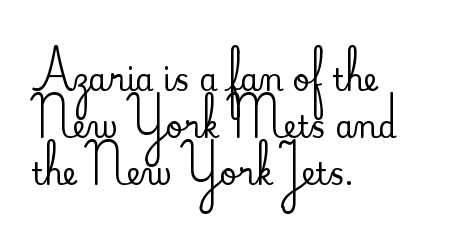
{"serif": "yes", "italic": "no", "width": "normal", "stroke_contrast": "medium", "x_height": "small", "monospaced": "no", "underline": "no", "align": "left", "line_spacing": "normal", "line_spacing_ratio": 1.57, "letter_spacing": "normal", "letter_spacing_em": 0.0, "glyph_px": 30}
